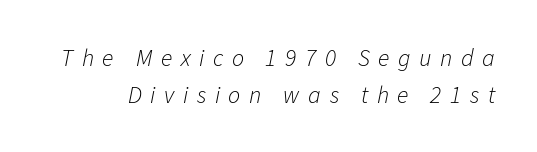
Q: Is the text bold? A: No.
Q: Is the text italic (slanted)? A: Yes, it leans right by about 11 degrees.
Q: Is the text underlined? A: No.
Q: Is the spacing between letters normal or unusually wide? A: Unusually wide.
Q: Is the spacing between lines tight, normal or loose? A: Normal.
